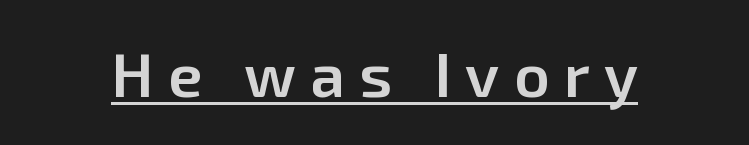
Q: Is the text bold? A: Semi-bold.
Q: Is the text italic (slanted)? A: No, it is upright.
Q: Is the typeface a serif or a sans-serif typeface? A: Sans-serif.
Q: Is the text underlined? A: Yes.
Q: Is the spacing between letters normal or unusually wide? A: Unusually wide.
Q: Width (condensed, normal, or wide)? A: Normal.
Q: Stroke contrast? A: Low.
Q: x-height? A: Medium.
Q: Monospaced? A: No.
